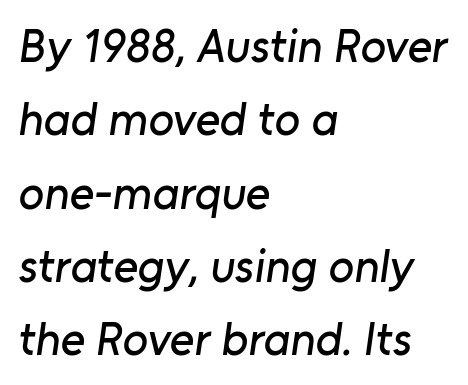
Note the varied advance widths — an 'i' is clearly narrower than an 'm'. The gaps between neighbouring characters are ordinary and unremarkable. A normal amount of white space separates one row of letters from the next. I'd call this a sans setting — the letters go barefoot. Alignment: flush left.
